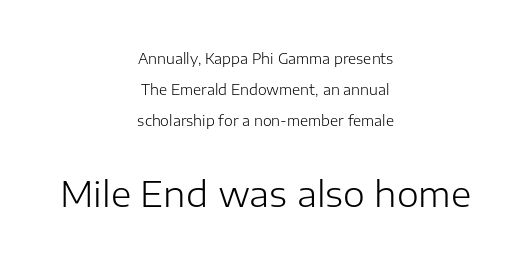
{"serif": "no", "italic": "no", "bold": "no", "weight": "light", "width": "normal", "stroke_contrast": "low", "x_height": "medium", "monospaced": "no", "underline": "no", "align": "center", "line_spacing": "loose", "line_spacing_ratio": 2.21, "letter_spacing": "normal", "letter_spacing_em": 0.0, "larger_block": "second", "size_ratio": 2.5, "glyph_px": 35}
